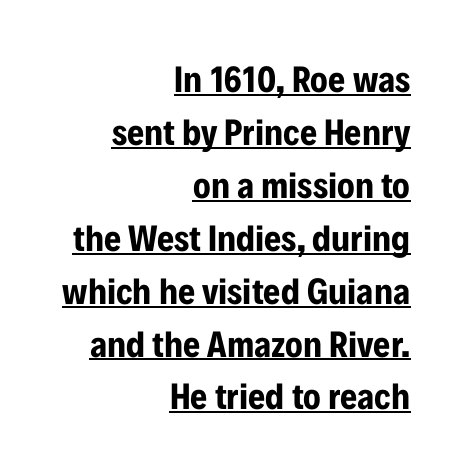
Compared with typical body copy, the letter spacing here is the same. In terms of weight, the rendering is a true, heavy bold. The block of text has a typical density, with ordinary space between rows. The sample's only ornament is a line tracing under the words. The rendering shows plain stroke endings on the letterforms — a sans-serif design. Style check: upright.
